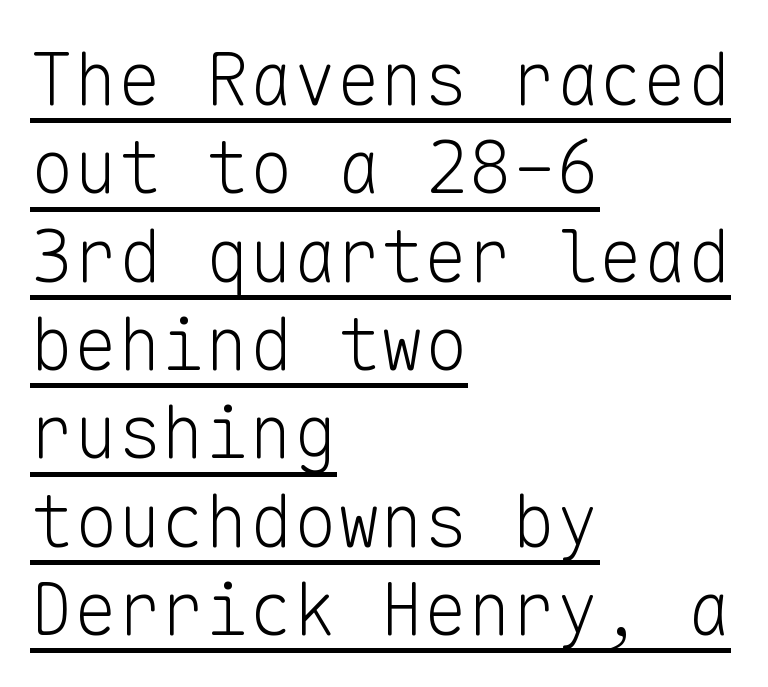
{"serif": "no", "italic": "no", "bold": "no", "weight": "light", "width": "normal", "stroke_contrast": "low", "x_height": "medium", "monospaced": "yes", "underline": "yes", "align": "left", "line_spacing_ratio": 1.21, "letter_spacing": "normal", "letter_spacing_em": 0.0, "glyph_px": 73}
